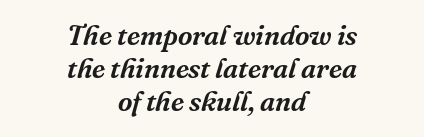
{"serif": "yes", "italic": "yes", "lean": "right", "slant_degrees": 16, "width": "normal", "stroke_contrast": "medium", "x_height": "medium", "monospaced": "no", "underline": "no", "align": "center", "line_spacing_ratio": 1.18, "letter_spacing": "normal", "letter_spacing_em": 0.0, "glyph_px": 28}
